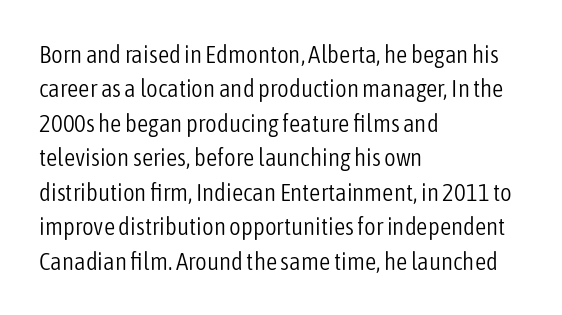
{"italic": "no", "bold": "no", "underline": "no", "align": "left", "line_spacing": "normal", "line_spacing_ratio": 1.38, "letter_spacing": "normal", "letter_spacing_em": 0.0, "glyph_px": 25}
